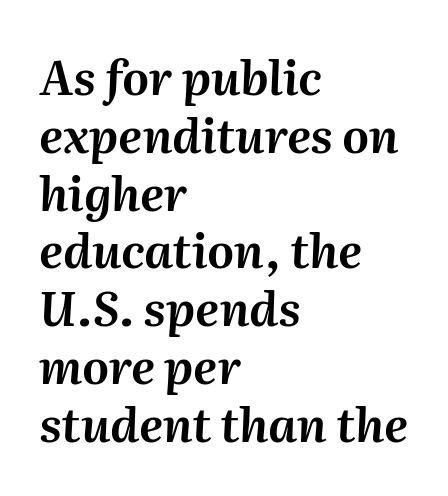
{"italic": "yes", "lean": "right", "slant_degrees": 2, "width": "normal", "stroke_contrast": "medium", "x_height": "medium", "monospaced": "no", "underline": "no", "align": "left", "line_spacing_ratio": 1.23, "letter_spacing": "normal", "letter_spacing_em": 0.0, "glyph_px": 47}
